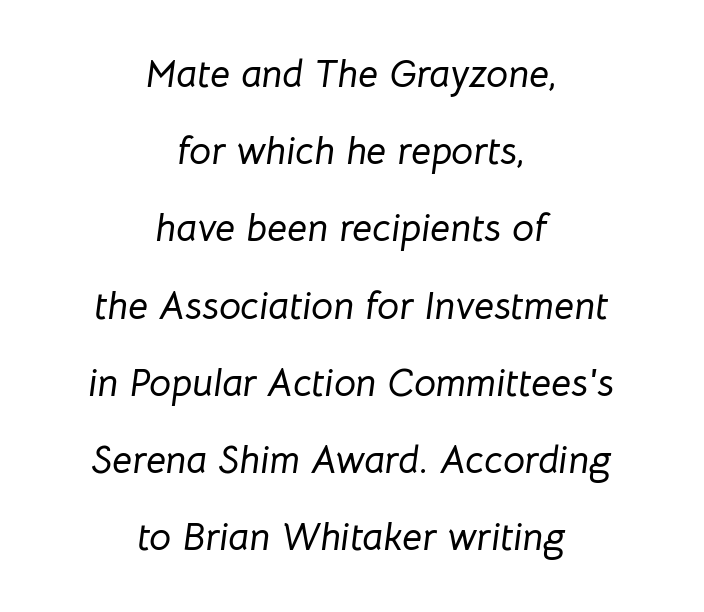
Q: Is the text italic (slanted)? A: Yes, it leans right by about 8 degrees.
Q: Is the text underlined? A: No.
Q: How is the paragraph aligned? A: Centered.
Q: Is the spacing between letters normal or unusually wide? A: Normal.
Q: Is the spacing between lines tight, normal or loose? A: Loose.
Q: Width (condensed, normal, or wide)? A: Normal.
Q: Stroke contrast? A: Low.
Q: x-height? A: Medium.
Q: Monospaced? A: No.
